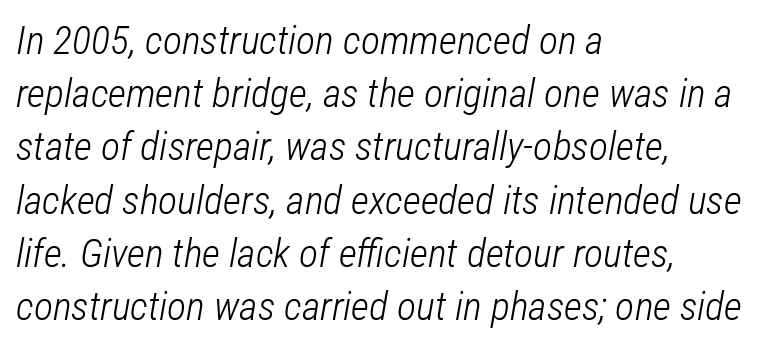
{"italic": "yes", "lean": "right", "slant_degrees": 12, "bold": "no", "weight": "light", "width": "condensed", "stroke_contrast": "low", "x_height": "medium", "monospaced": "no", "underline": "no", "align": "left", "line_spacing": "normal", "line_spacing_ratio": 1.33, "letter_spacing": "normal", "letter_spacing_em": 0.0, "glyph_px": 40}
